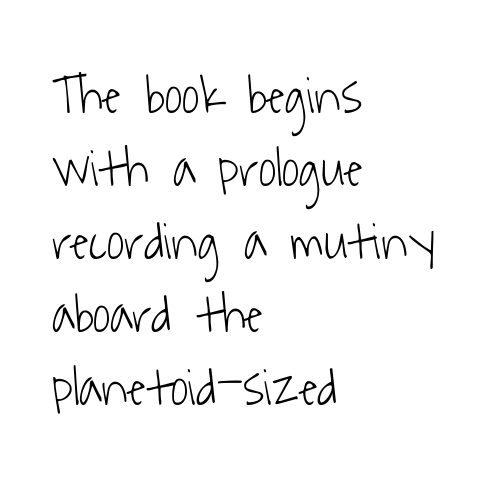
The face used here is rendered with its standard letterfit. Summary of vertical rhythm: regular, with standard interline spacing. Weight: in the light-to-regular range. This rendering uses left alignment, leaving the right contour irregular.
